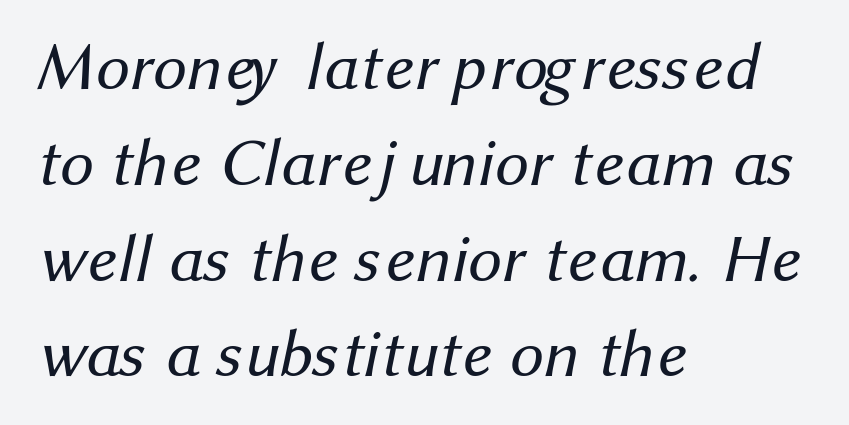
Q: Is the text bold? A: No.
Q: Is the typeface a serif or a sans-serif typeface? A: Sans-serif.
Q: Is the text underlined? A: No.
Q: How is the paragraph aligned? A: Left-aligned.
Q: Is the spacing between letters normal or unusually wide? A: Normal.
Q: Is the spacing between lines tight, normal or loose? A: Normal.
Q: Width (condensed, normal, or wide)? A: Normal.
Q: Stroke contrast? A: Medium.
Q: x-height? A: Medium.
Q: Monospaced? A: No.
